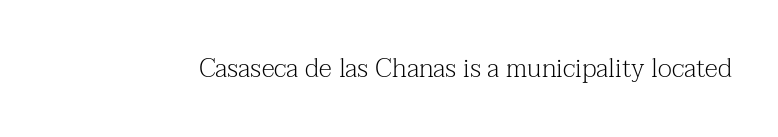
{"italic": "no", "bold": "no", "underline": "no", "letter_spacing": "normal", "letter_spacing_em": 0.0, "glyph_px": 26}
